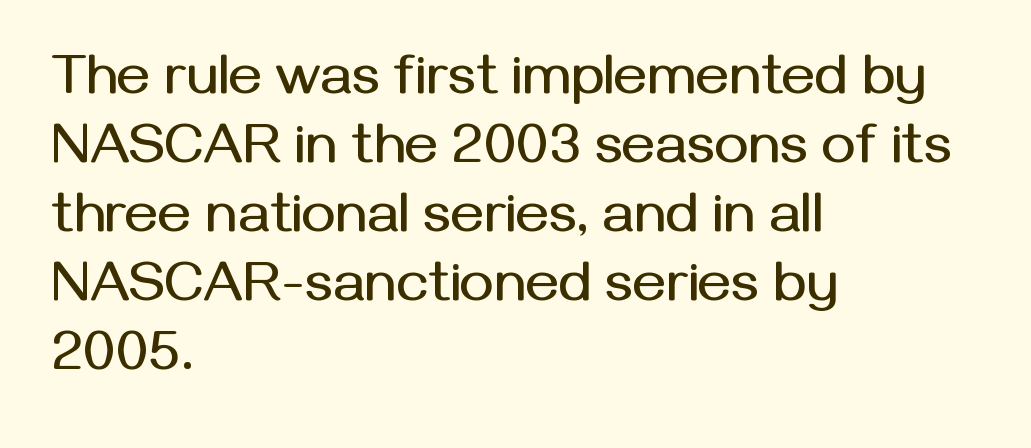
Q: Is the text italic (slanted)? A: No, it is upright.
Q: Is the typeface a serif or a sans-serif typeface? A: Sans-serif.
Q: Is the text underlined? A: No.
Q: How is the paragraph aligned? A: Left-aligned.
Q: Is the spacing between letters normal or unusually wide? A: Normal.
Q: Width (condensed, normal, or wide)? A: Normal.
Q: Stroke contrast? A: Medium.
Q: x-height? A: Medium.
Q: Monospaced? A: No.
